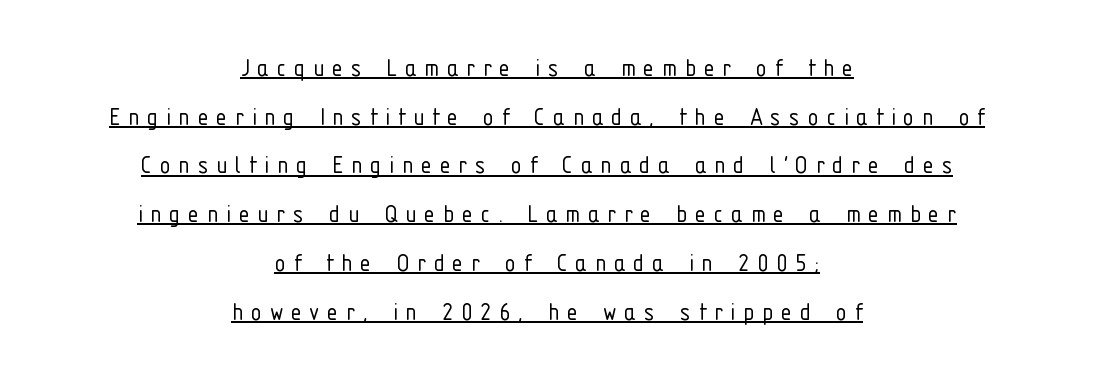
Note the varied advance widths — an 'i' is clearly narrower than an 'm'. The tracking jumps out immediately: characters are airy and widely separated. Letterform terminals end flat and unadorned throughout the passage. Notice how a bar underscores the lettering throughout. A centered setting, common on invitations and titles, is used for this passage. Unbolded letterforms with no extra heft.
